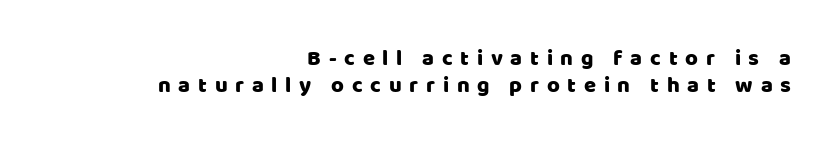
Q: Is the text italic (slanted)? A: No, it is upright.
Q: Is the text underlined? A: No.
Q: How is the paragraph aligned? A: Right-aligned.
Q: Is the spacing between letters normal or unusually wide? A: Unusually wide.
